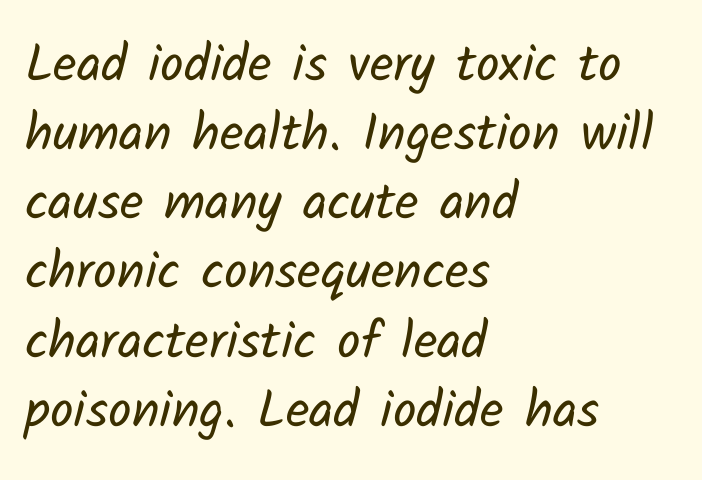
Nobody drew a line under any word here. A light-to-regular cut is what we see here. Type style note: lacks serifs. This rendering uses left alignment, leaving the right contour irregular. Interline gaps are of average width in this sample.
